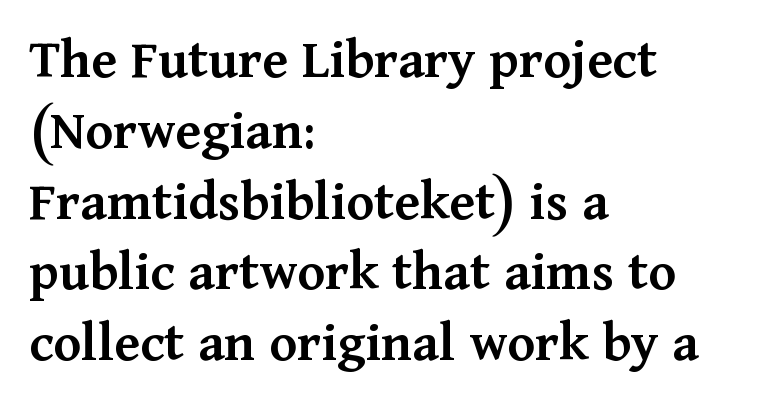
The rendering shows small feet on the letterforms — a serif design. Weight check: semibold — heavier than regular, not quite bold. Each row of text sits above clean, open space. Posture: vertical. The passage shown is typed in a proportional face where columns would drift.
